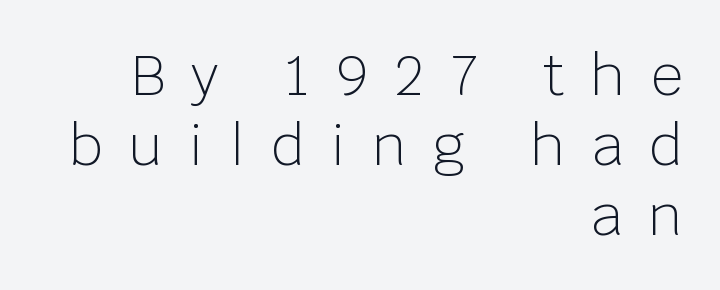
{"serif": "no", "italic": "no", "bold": "no", "weight": "light", "width": "normal", "stroke_contrast": "low", "x_height": "large", "monospaced": "no", "underline": "no", "align": "right", "line_spacing": "normal", "line_spacing_ratio": 1.25, "letter_spacing": "wide", "letter_spacing_em": 0.46, "glyph_px": 56}
